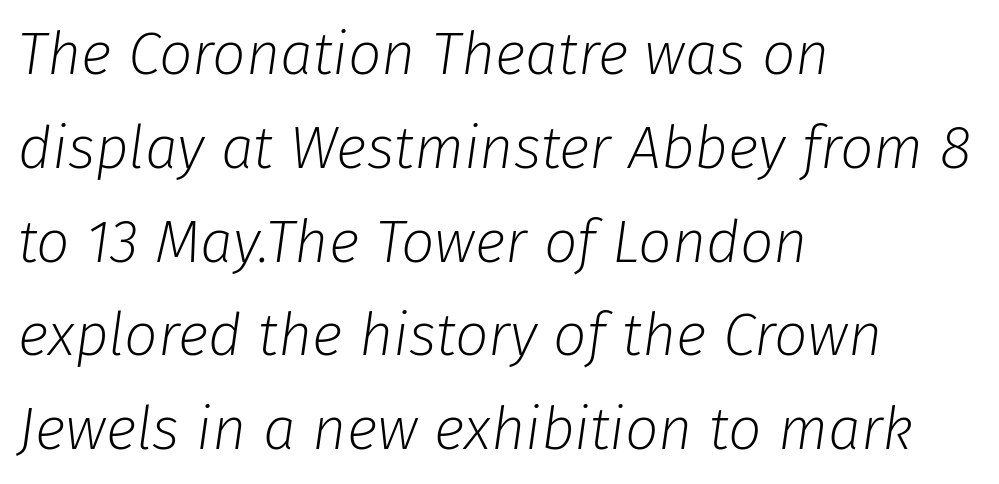
{"italic": "yes", "lean": "right", "slant_degrees": 8, "bold": "no", "weight": "light", "width": "normal", "stroke_contrast": "low", "x_height": "medium", "monospaced": "no", "underline": "no", "align": "left", "line_spacing": "normal", "line_spacing_ratio": 1.59, "letter_spacing": "normal", "letter_spacing_em": 0.0, "glyph_px": 59}
